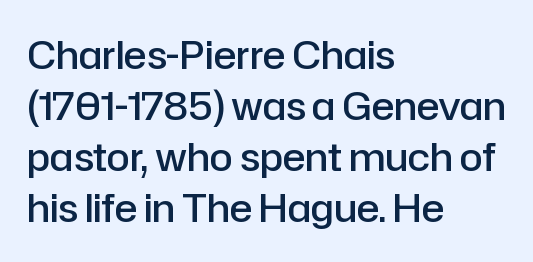
Type without underlining. The ragged edge is on the right, which tells us the setting is flush left. Compared with an ordinary text face, these strokes are moderately heavier — a semibold. The rendering uses natural spacing where letterforms have individual widths.
